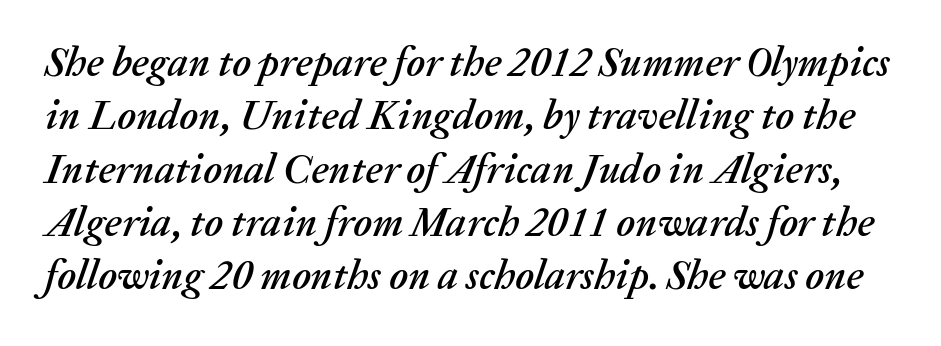
The image shows 41 px text type, italic (leaning right); set normal line spacing (1.3x), normal letter spacing, not underlined; medium stroke contrast and a medium x-height.
